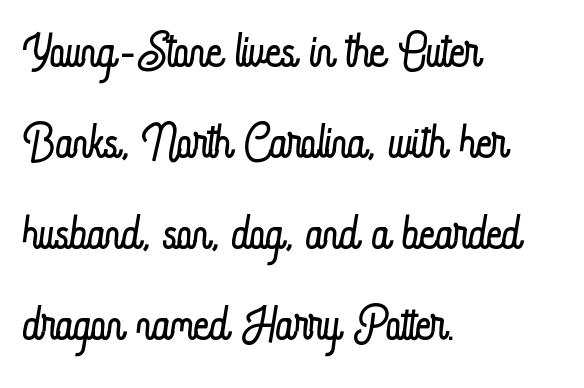
The image shows 67 px light, condensed type; set left-aligned, normal line spacing (1.36x), normal letter spacing, not underlined; low stroke contrast and a small x-height.
